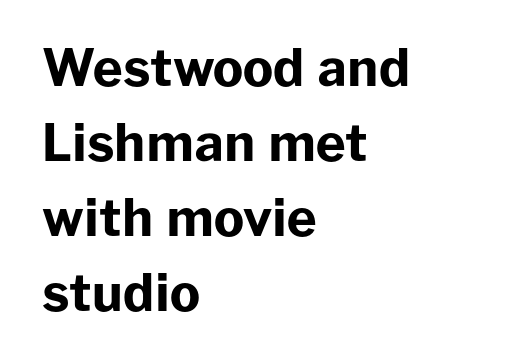
The passage shown is typed in a proportional face where columns would drift. It's the straight-up-and-down kind of type. These lines sit exactly where default settings would place them. There is no visible air inserted between adjacent glyphs. This rendering employs a face without finishing strokes, i.e., a sans-serif. Each line starts at the same left margin while the right side varies.
